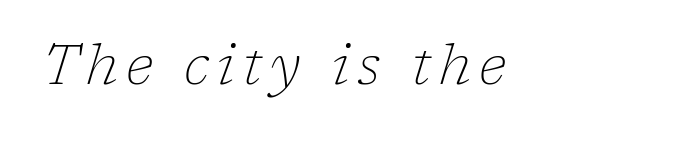
Underline: absent. Check where the strokes stop: tiny serifs finish them off. The typography opts for an oblique posture over an upright one. Each stroke keeps to a modest, everyday thickness or less. Note the varied advance widths — an 'i' is clearly narrower than an 'm'.
